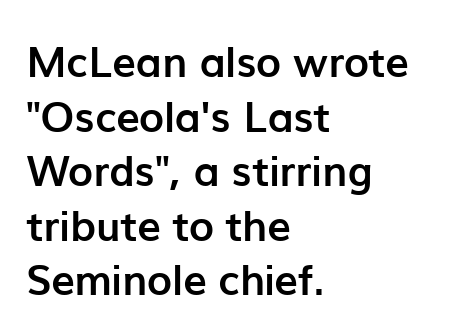
The image shows 42 px semibold sans-serif type, upright; set left-aligned, normal line spacing (1.3x), normal letter spacing, not underlined; low stroke contrast and a medium x-height.
